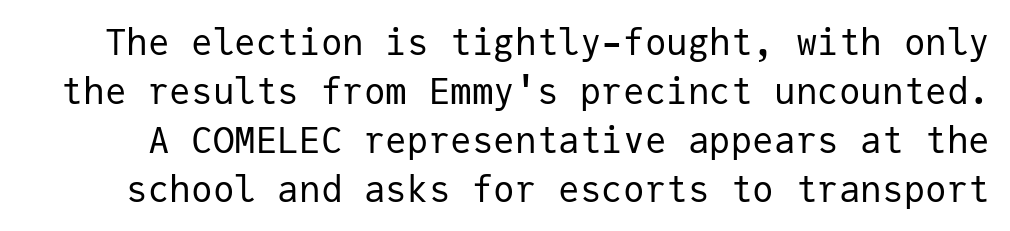
Q: Is the text bold? A: No.
Q: Is the text italic (slanted)? A: No, it is upright.
Q: Is the typeface a serif or a sans-serif typeface? A: Sans-serif.
Q: Is the text underlined? A: No.
Q: Is the spacing between letters normal or unusually wide? A: Normal.
Q: Is the spacing between lines tight, normal or loose? A: Normal.
Q: Width (condensed, normal, or wide)? A: Normal.
Q: Stroke contrast? A: Low.
Q: x-height? A: Medium.
Q: Monospaced? A: Yes.
